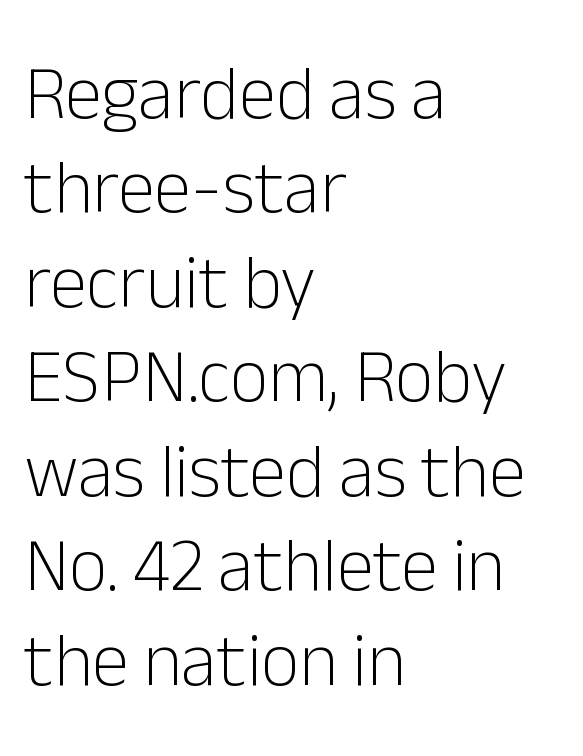
The image shows 75 px light sans-serif type, upright; set left-aligned, normal line spacing (1.26x), normal letter spacing, not underlined; low stroke contrast and a medium x-height.
